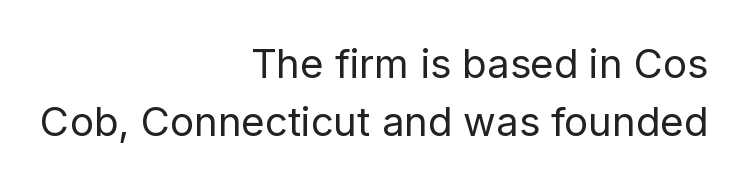
{"serif": "no", "italic": "no", "bold": "no", "weight": "regular", "width": "normal", "stroke_contrast": "low", "x_height": "medium", "monospaced": "no", "underline": "no", "align": "right", "line_spacing": "normal", "line_spacing_ratio": 1.44, "letter_spacing": "normal", "letter_spacing_em": 0.0, "glyph_px": 40}
